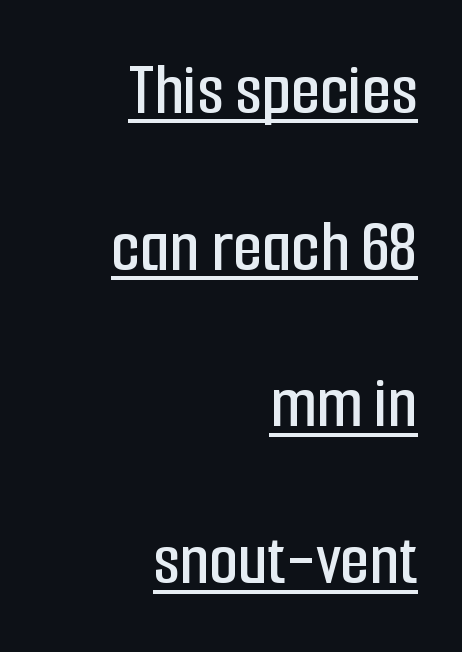
The image shows 75 px condensed sans-serif type, upright; set right-aligned, loose line spacing (2.09x), normal letter spacing, underlined; low stroke contrast and a medium x-height.
